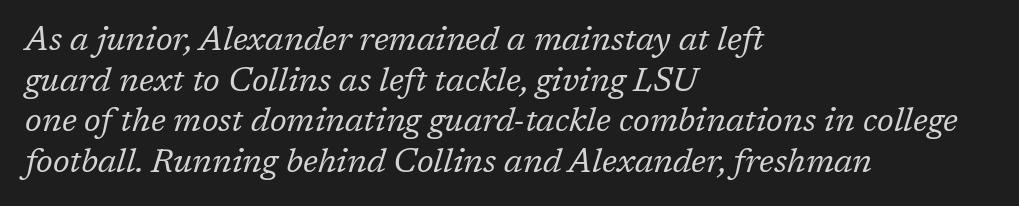
{"serif": "yes", "italic": "yes", "lean": "right", "slant_degrees": 17, "bold": "no", "weight": "regular", "width": "normal", "stroke_contrast": "low", "x_height": "medium", "monospaced": "no", "underline": "no", "align": "left", "line_spacing_ratio": 1.23, "letter_spacing": "normal", "letter_spacing_em": 0.0, "glyph_px": 33}
